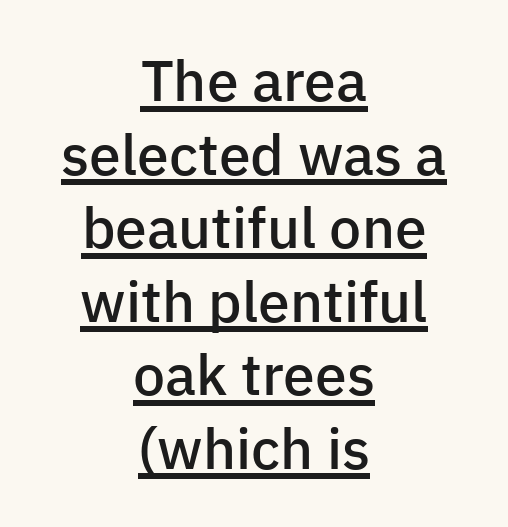
A typographer would call this underscored text. Compared with an ordinary text face, these strokes are moderately heavier — a semibold. Glyph-to-glyph distance matches everyday printed text. Notice how the passage keeps no hard edge, just a central spine.
